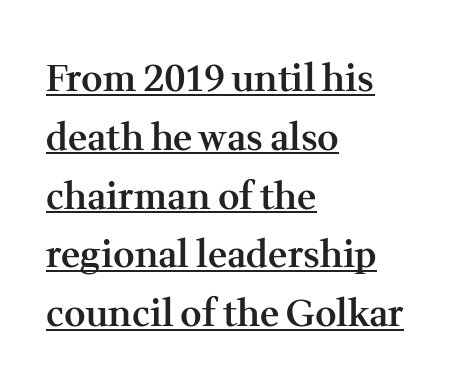
A typesetter would call this proportional, since set widths differ per character. Here the glyphs are tracked normally, forming tight word shapes. Italic? Not at all — the glyphs are vertical. Old-style or modern, the face here clearly has serifs. This is underlined copy, the kind a proofreader might mark for attention.
